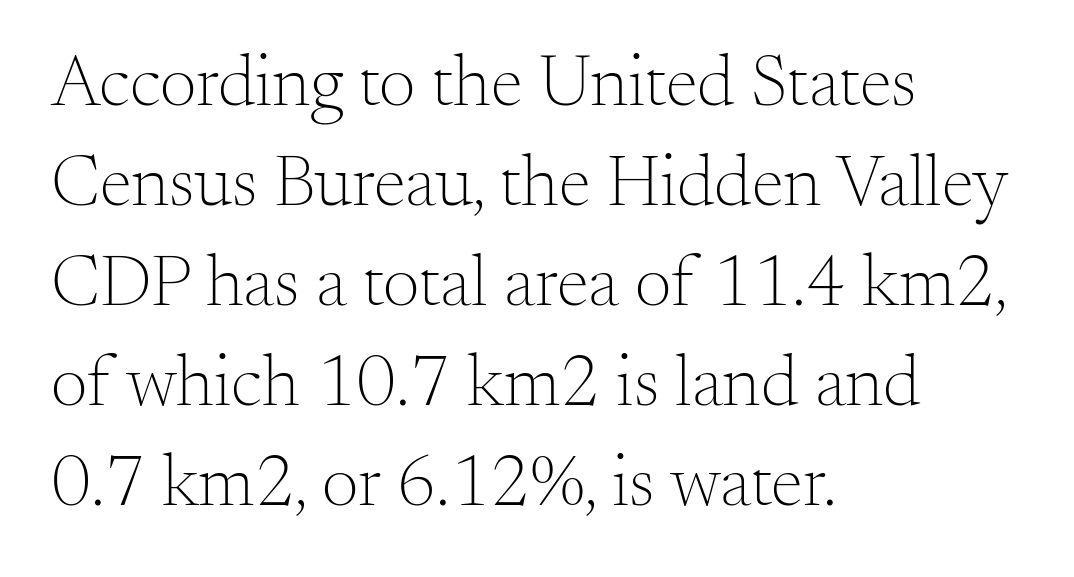
The image shows 73 px light serif type, upright; set left-aligned, normal line spacing (1.37x), normal letter spacing, not underlined; medium stroke contrast and a small x-height.
